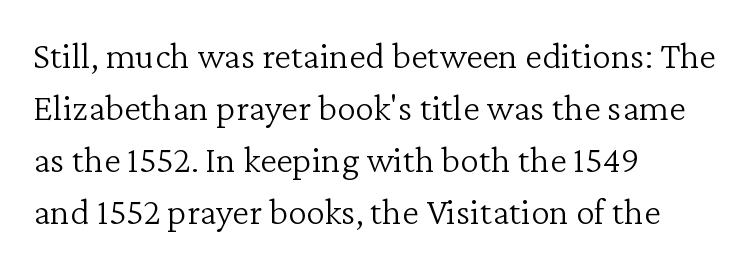
Honestly, the row spacing looks completely unremarkable. Each word holds together tightly as a unit, with standard inter-letter gaps. This is roman type, the default non-slanted kind. No chunkiness to these letters — they're not bold. Horizontal alignment here is leftward, the default for most running prose. Character widths vary here, with narrow letters taking less room than wide ones.
